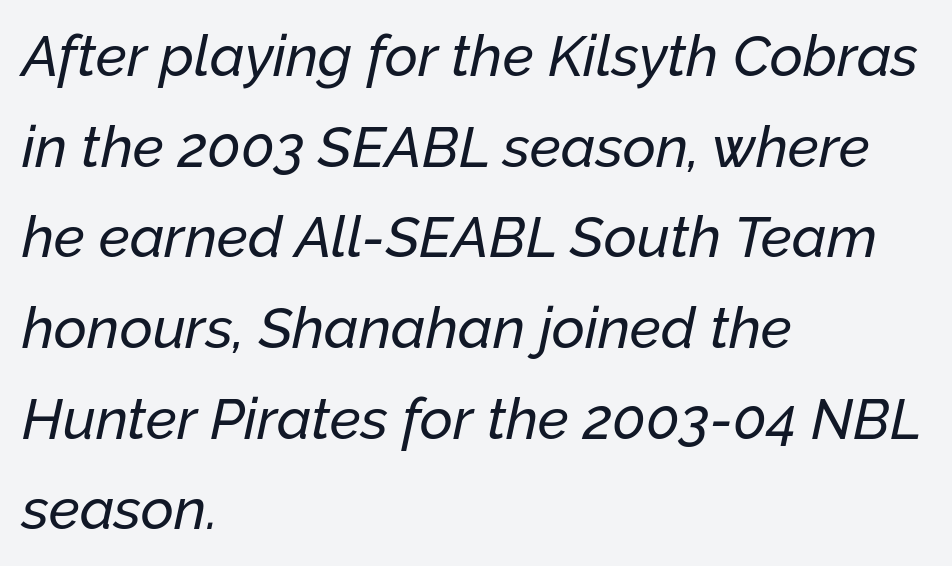
The image shows 57 px text type, italic (leaning right); set left-aligned, normal line spacing (1.59x), normal letter spacing, not underlined; low stroke contrast and a medium x-height.
